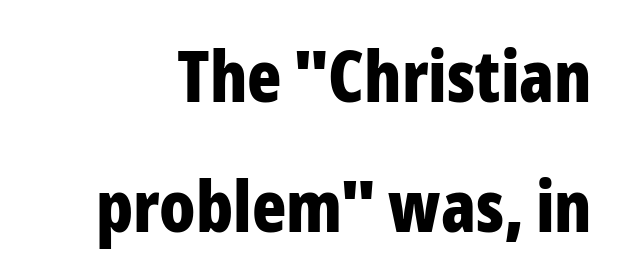
The image shows 71 px bold, condensed sans-serif type, upright; set line spacing 1.83x, normal letter spacing, not underlined; low stroke contrast and a medium x-height.
